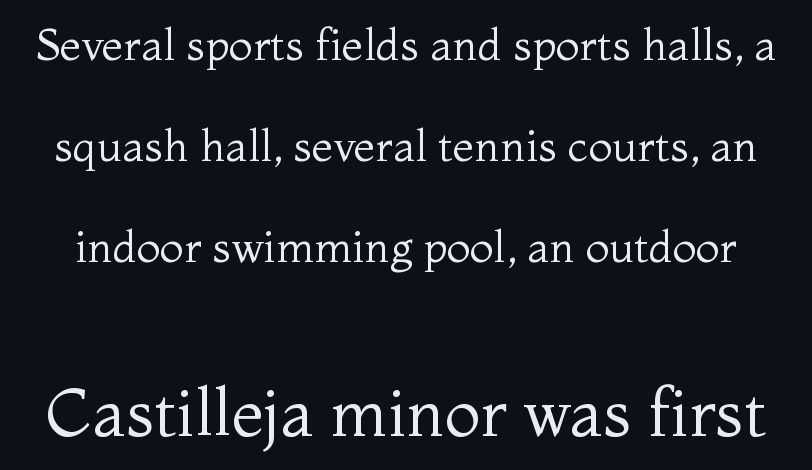
The image shows 66 px regular-weight serif type, upright; set loose line spacing (2.29x), normal letter spacing, not underlined; the second (bottom) block is 1.5x larger; medium stroke contrast and a medium x-height.
